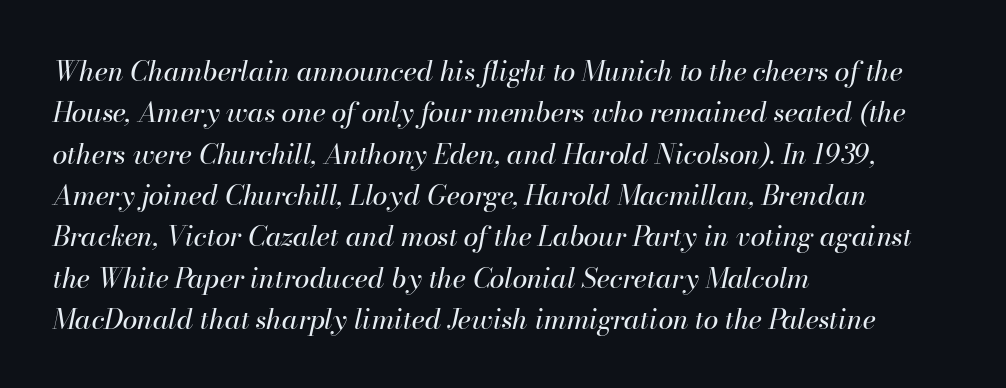
{"italic": "yes", "lean": "right", "slant_degrees": 13, "bold": "no", "underline": "no", "align": "left", "line_spacing": "normal", "line_spacing_ratio": 1.53, "letter_spacing": "normal", "letter_spacing_em": 0.0, "glyph_px": 27}
